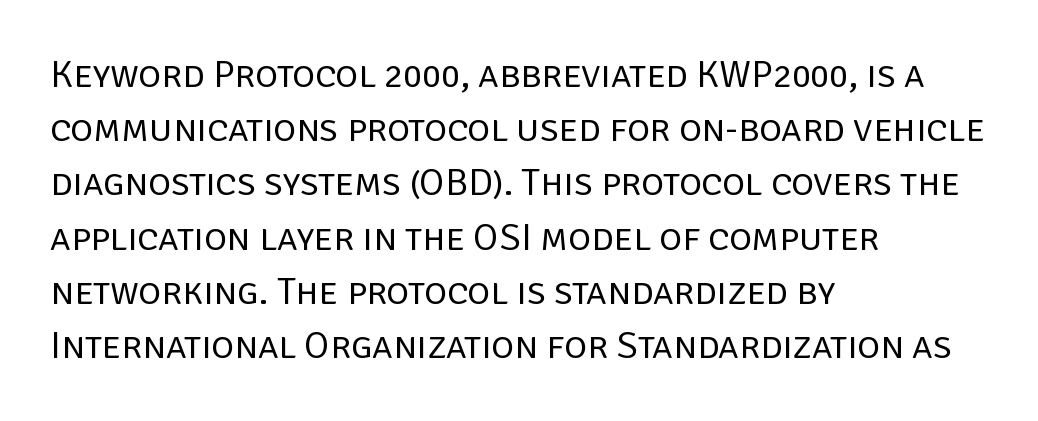
No extra tracking has been applied to these lines. Compared with a centered layout, this one pins lines to the left instead. Stem width sits at or under what a default text font uses. Whoever set this chose a conventional vertical rhythm.
